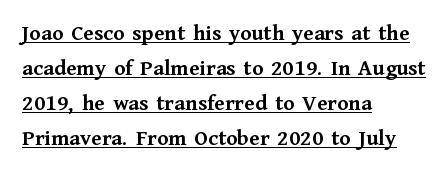
The image shows 23 px bold type, upright; set left-aligned, normal line spacing (1.52x), normal letter spacing, underlined.
